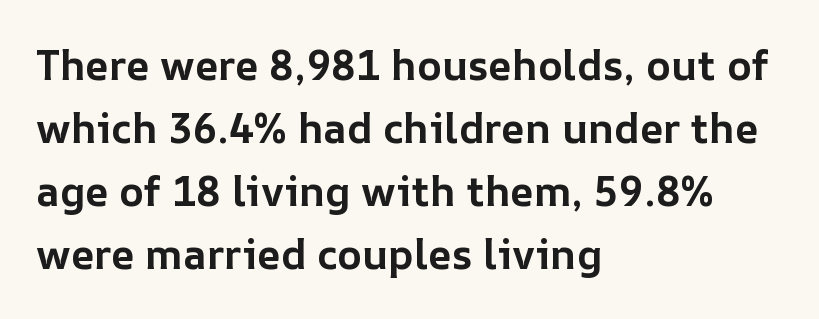
Q: Is the text bold? A: Yes.
Q: Is the text italic (slanted)? A: No, it is upright.
Q: Is the text underlined? A: No.
Q: How is the paragraph aligned? A: Left-aligned.
Q: Is the spacing between letters normal or unusually wide? A: Normal.
Q: Is the spacing between lines tight, normal or loose? A: Normal.
Q: Width (condensed, normal, or wide)? A: Normal.
Q: Stroke contrast? A: Low.
Q: x-height? A: Medium.
Q: Monospaced? A: No.
